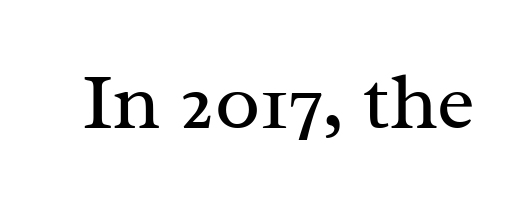
Bare-footed words on every line. The tracking reads as untouched default to a designer's eye. Is this a fixed-width face? No — the glyphs have proportional, varying widths. The face looks like a standard text weight, possibly lighter. Type style note: has serifs. If you drew a line through each stem, it would be perfectly vertical.
